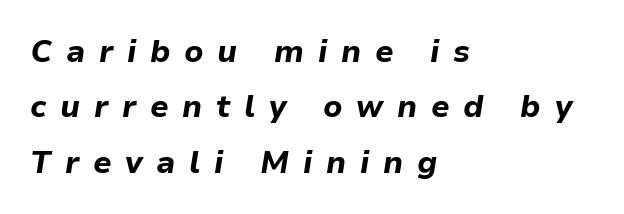
Q: Is the text bold? A: Yes.
Q: Is the text italic (slanted)? A: Yes, it leans right by about 9 degrees.
Q: Is the text underlined? A: No.
Q: How is the paragraph aligned? A: Left-aligned.
Q: Is the spacing between letters normal or unusually wide? A: Unusually wide.
Q: Width (condensed, normal, or wide)? A: Normal.
Q: Stroke contrast? A: Low.
Q: x-height? A: Medium.
Q: Monospaced? A: No.
